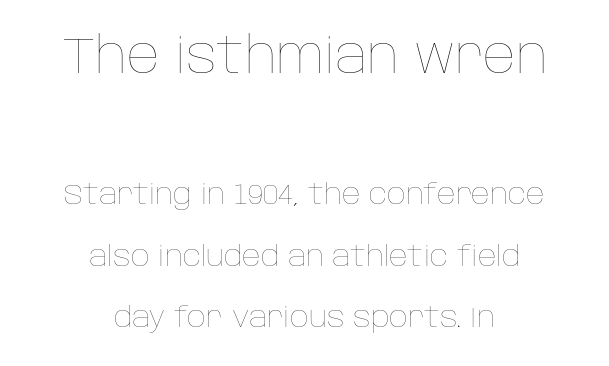
The image shows 51 px thin type, upright; set centered, loose line spacing (2.11x), normal letter spacing, not underlined; the first (top) block is 1.76x larger; low stroke contrast and a large x-height.
